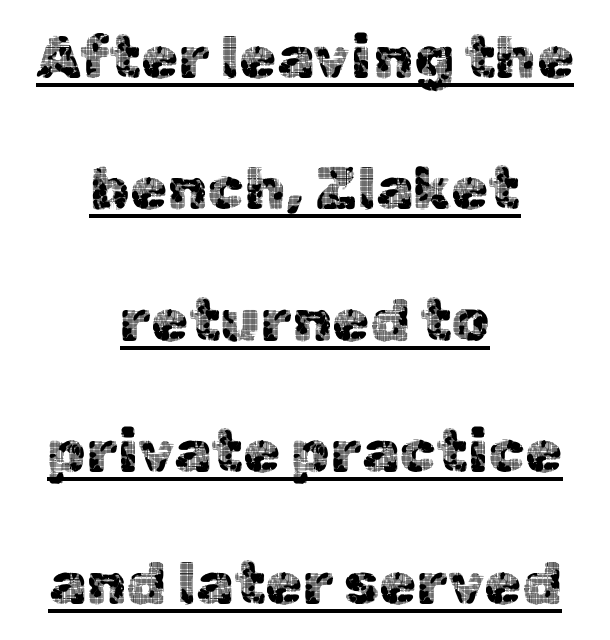
The image shows 60 px sans-serif type, upright; set centered, loose line spacing (2.19x), normal letter spacing, underlined; a medium x-height.
